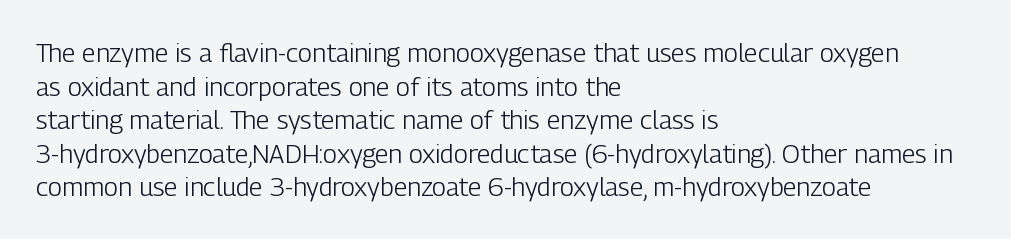
{"italic": "no", "bold": "no", "underline": "no", "align": "left", "line_spacing": "normal", "line_spacing_ratio": 1.29, "letter_spacing": "normal", "letter_spacing_em": 0.0, "glyph_px": 26}
